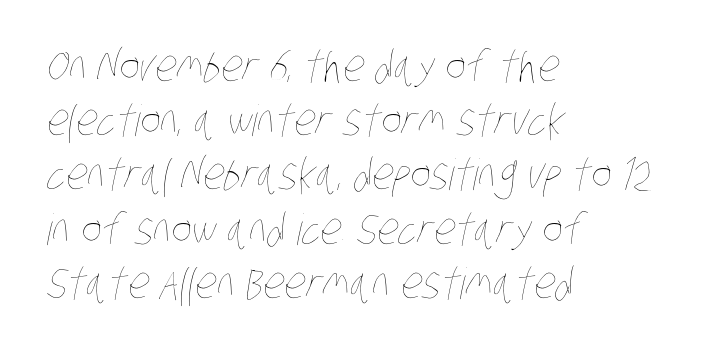
Heaviness? Minimal to ordinary, like unemphasized prose. The rendering anchors every line to the left-hand side. Varying glyph widths throughout — classic text-font behaviour. Just letters on the line, the space beneath them empty. Students, note that the glyphs here touch the page at normal intervals. Interline gaps are of average width in this sample.
